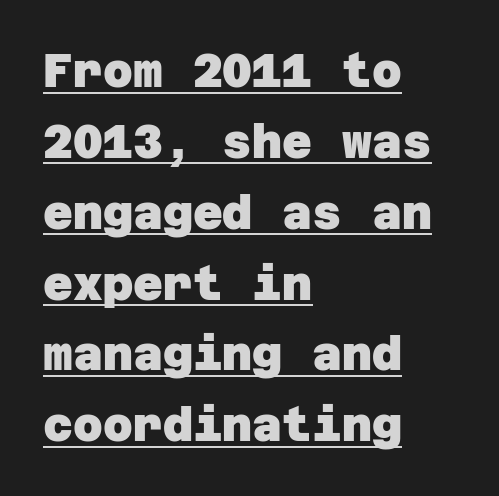
{"serif": "no", "bold": "yes", "weight": "heavy", "width": "normal", "stroke_contrast": "low", "x_height": "large", "underline": "yes", "align": "left", "line_spacing": "normal", "line_spacing_ratio": 1.54, "letter_spacing": "normal", "letter_spacing_em": 0.0, "glyph_px": 46}
